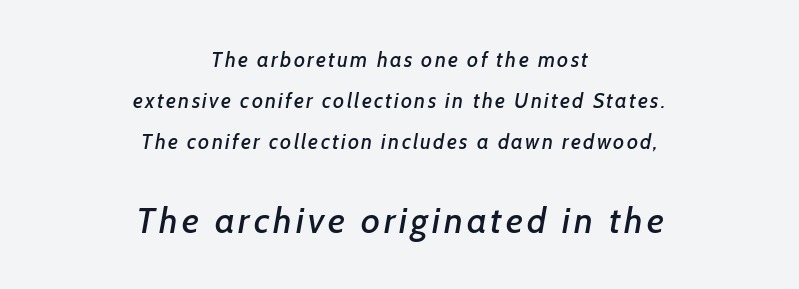
The image shows 36 px sans-serif type; set centered, loose line spacing (1.96x), not underlined; the second (bottom) block is 1.71x larger; low stroke contrast and a medium x-height.
